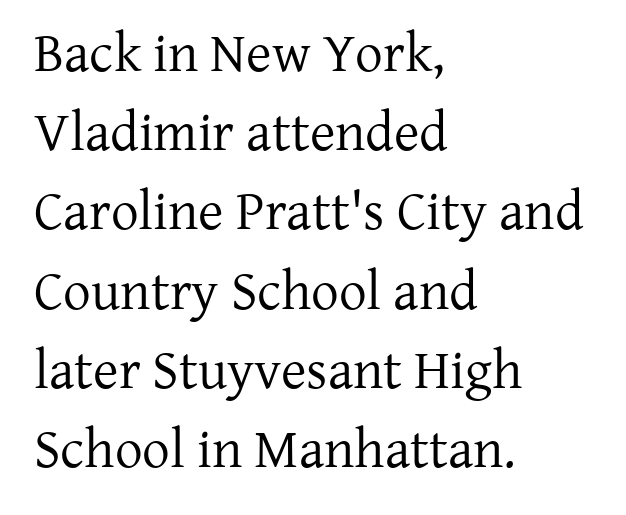
The rendering uses natural spacing where letterforms have individual widths. The space directly below the letters is spotless. Letter spacing: default. The font's upright variant was chosen for this text. To sum up the face: it has serifs.
